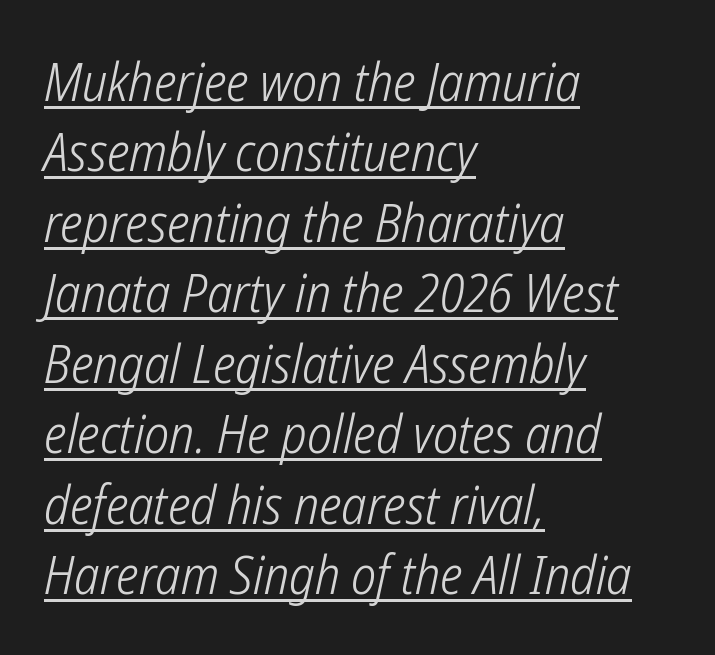
Q: Is the text bold? A: No.
Q: Is the typeface a serif or a sans-serif typeface? A: Sans-serif.
Q: Is the text underlined? A: Yes.
Q: How is the paragraph aligned? A: Left-aligned.
Q: Is the spacing between letters normal or unusually wide? A: Normal.
Q: Is the spacing between lines tight, normal or loose? A: Normal.
Q: Width (condensed, normal, or wide)? A: Condensed.
Q: Stroke contrast? A: Low.
Q: x-height? A: Medium.
Q: Monospaced? A: No.
